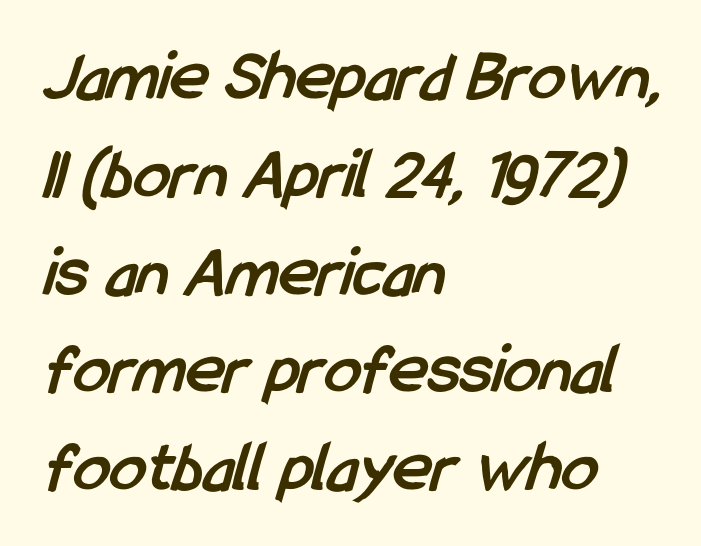
The image shows 73 px semibold, condensed sans-serif type; set left-aligned, normal line spacing (1.34x), normal letter spacing, not underlined; low stroke contrast and a medium x-height.
